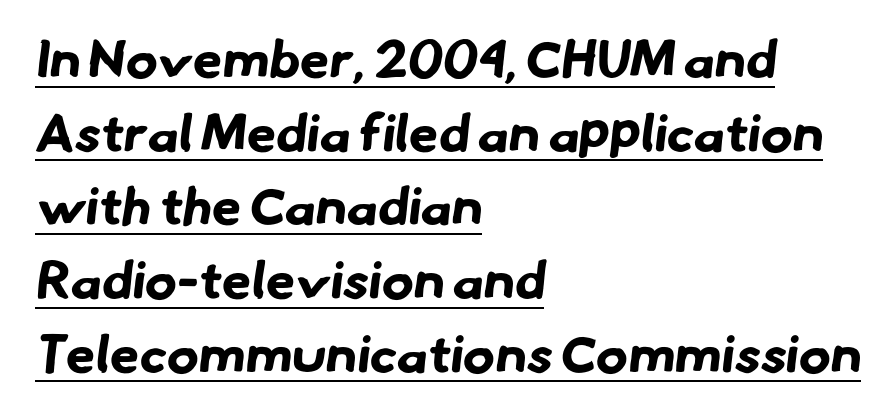
The image shows 53 px bold sans-serif type; set left-aligned, normal line spacing (1.39x), normal letter spacing, underlined; low stroke contrast and a small x-height.
